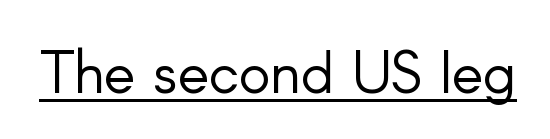
Q: Is the text bold? A: No.
Q: Is the text italic (slanted)? A: No, it is upright.
Q: Is the typeface a serif or a sans-serif typeface? A: Sans-serif.
Q: Is the text underlined? A: Yes.
Q: Is the spacing between letters normal or unusually wide? A: Normal.
Q: Width (condensed, normal, or wide)? A: Normal.
Q: Stroke contrast? A: Low.
Q: x-height? A: Small.
Q: Monospaced? A: No.
